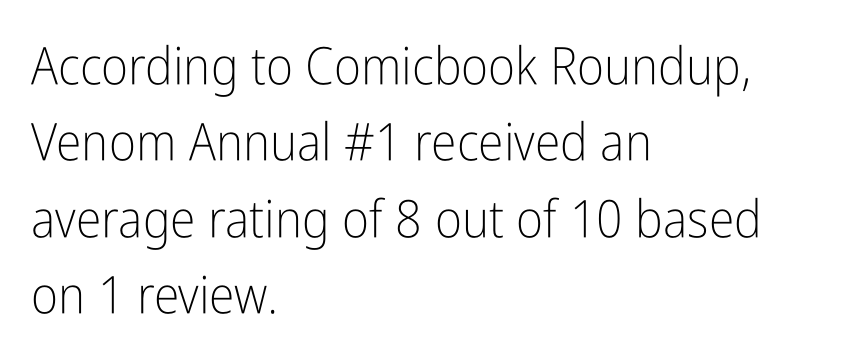
{"serif": "no", "italic": "no", "bold": "no", "weight": "light", "width": "condensed", "stroke_contrast": "low", "x_height": "medium", "monospaced": "no", "underline": "no", "align": "left", "line_spacing": "normal", "line_spacing_ratio": 1.47, "letter_spacing": "normal", "letter_spacing_em": 0.0, "glyph_px": 52}
